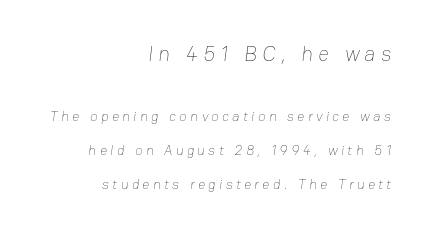
Decoration check: the copy has no underline. Compared with a flush-left layout, this one pins lines to the opposite, right side. Stems here are at most as thick as an everyday book face. Does the leading feel generous? Absolutely, it's lavish. The horizontal fit of the characters is loose and conspicuously gappy. Top chunk: large. Bottom chunk: small.
